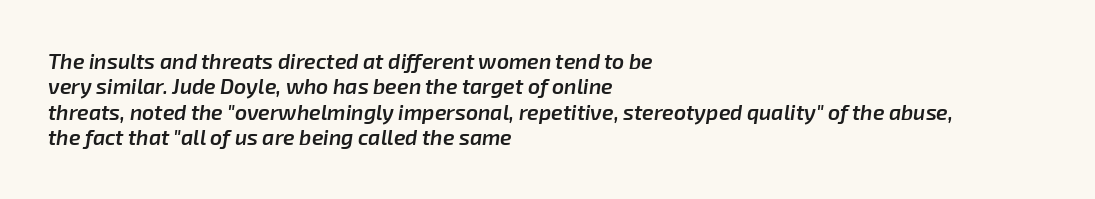
Q: Is the text bold? A: Semi-bold.
Q: Is the text italic (slanted)? A: Yes, it leans right by about 8 degrees.
Q: Is the text underlined? A: No.
Q: How is the paragraph aligned? A: Left-aligned.
Q: Is the spacing between letters normal or unusually wide? A: Normal.
